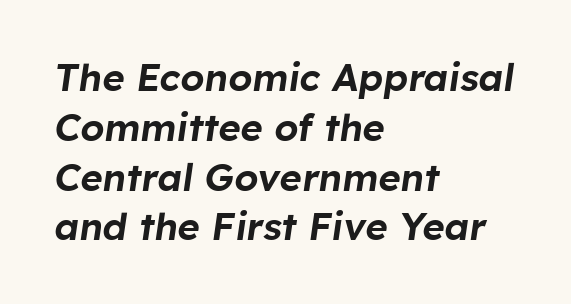
The image shows 38 px text type, italic (leaning right); set left-aligned, normal line spacing (1.31x), normal letter spacing, not underlined; low stroke contrast and a medium x-height.
